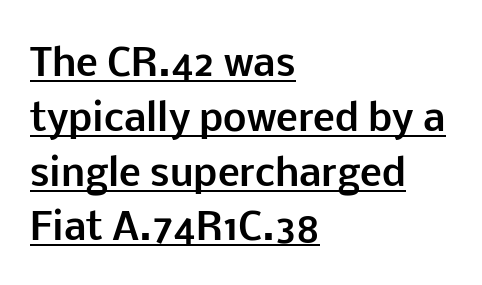
Q: Is the text bold? A: Yes.
Q: Is the text italic (slanted)? A: No, it is upright.
Q: Is the typeface a serif or a sans-serif typeface? A: Sans-serif.
Q: Is the text underlined? A: Yes.
Q: How is the paragraph aligned? A: Left-aligned.
Q: Is the spacing between letters normal or unusually wide? A: Normal.
Q: Is the spacing between lines tight, normal or loose? A: Normal.
Q: Width (condensed, normal, or wide)? A: Normal.
Q: Stroke contrast? A: Low.
Q: x-height? A: Medium.
Q: Monospaced? A: No.
